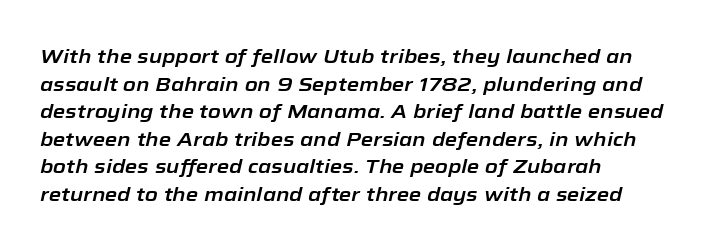
Q: Is the text italic (slanted)? A: Yes, it leans right by about 12 degrees.
Q: Is the text underlined? A: No.
Q: How is the paragraph aligned? A: Left-aligned.
Q: Is the spacing between letters normal or unusually wide? A: Normal.
Q: Is the spacing between lines tight, normal or loose? A: Normal.
